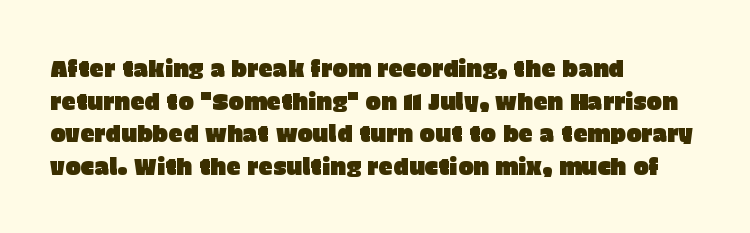
The image shows 23 px text type, upright; set left-aligned, normal line spacing (1.42x), normal letter spacing, not underlined.
